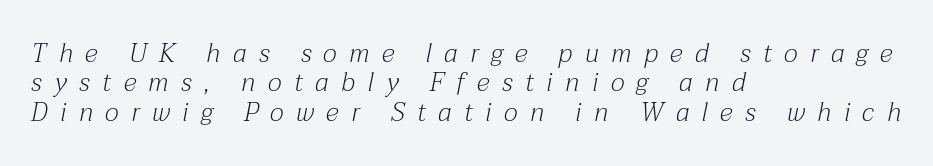
Q: Is the text bold? A: No.
Q: Is the text italic (slanted)? A: Yes, it leans right by about 12 degrees.
Q: Is the text underlined? A: No.
Q: How is the paragraph aligned? A: Left-aligned.
Q: Is the spacing between letters normal or unusually wide? A: Unusually wide.
Q: Is the spacing between lines tight, normal or loose? A: Tight.
